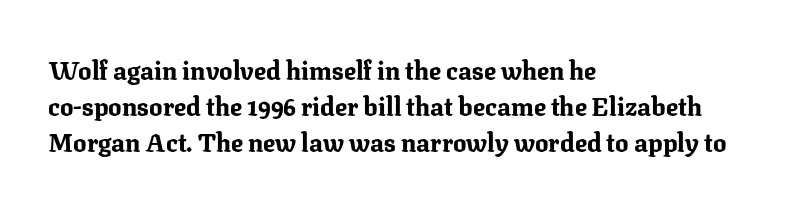
Q: Is the text bold? A: Yes.
Q: Is the text italic (slanted)? A: No, it is upright.
Q: Is the text underlined? A: No.
Q: How is the paragraph aligned? A: Left-aligned.
Q: Is the spacing between letters normal or unusually wide? A: Normal.
Q: Is the spacing between lines tight, normal or loose? A: Normal.
